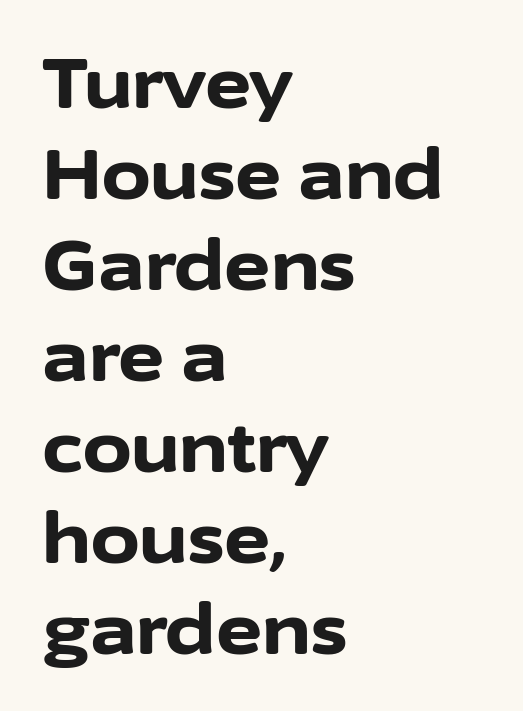
The image shows 70 px bold sans-serif type, upright; set left-aligned, normal line spacing (1.3x), normal letter spacing, not underlined; low stroke contrast and a medium x-height.
